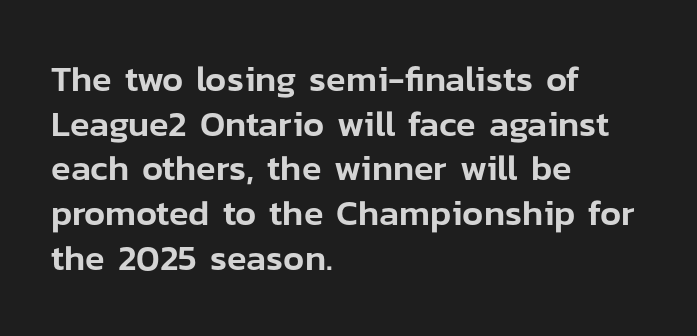
{"serif": "no", "italic": "no", "width": "normal", "stroke_contrast": "low", "x_height": "medium", "monospaced": "no", "underline": "no", "align": "left", "line_spacing_ratio": 1.24, "letter_spacing": "normal", "letter_spacing_em": 0.0, "glyph_px": 36}
